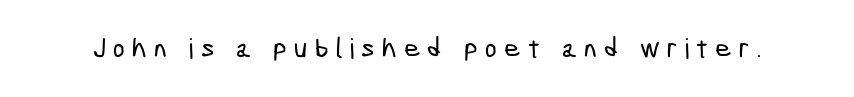
Q: Is the typeface a serif or a sans-serif typeface? A: Sans-serif.
Q: Is the text underlined? A: No.
Q: Is the spacing between letters normal or unusually wide? A: Unusually wide.
Q: Width (condensed, normal, or wide)? A: Condensed.
Q: Stroke contrast? A: Low.
Q: x-height? A: Medium.
Q: Monospaced? A: No.
